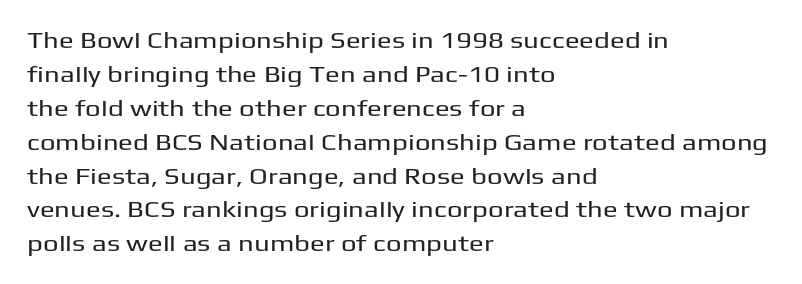
Q: Is the text italic (slanted)? A: No, it is upright.
Q: Is the text underlined? A: No.
Q: How is the paragraph aligned? A: Left-aligned.
Q: Is the spacing between letters normal or unusually wide? A: Normal.
Q: Is the spacing between lines tight, normal or loose? A: Normal.
